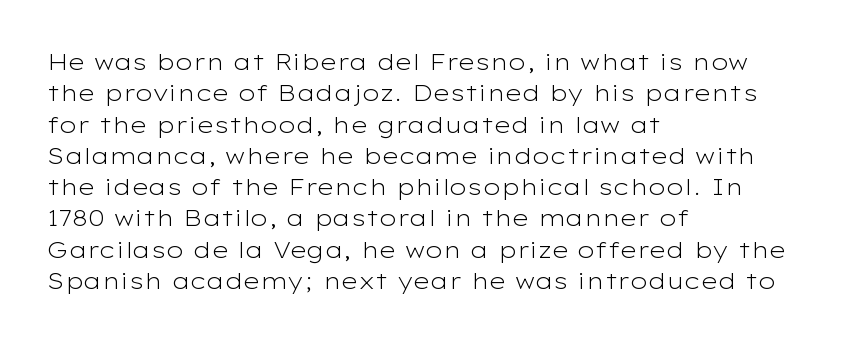
Q: Is the text bold? A: No.
Q: Is the text italic (slanted)? A: No, it is upright.
Q: Is the text underlined? A: No.
Q: How is the paragraph aligned? A: Left-aligned.
Q: Is the spacing between letters normal or unusually wide? A: Normal.
Q: Is the spacing between lines tight, normal or loose? A: Normal.
